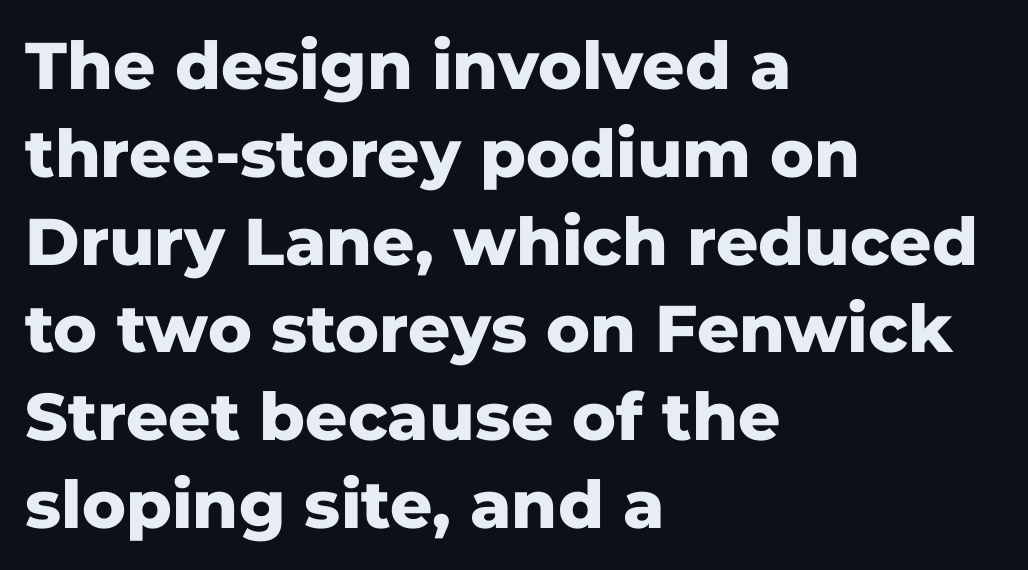
Unlike a traditional serif, this face leaves its strokes unadorned. The strip under each line holds only bare page. What stands out about the letter spacing? Nothing — it is the standard amount. Baseline-to-baseline distance is the conventional proportion of letter height. Looks like regular typesetting: each glyph gets only the width it needs.
